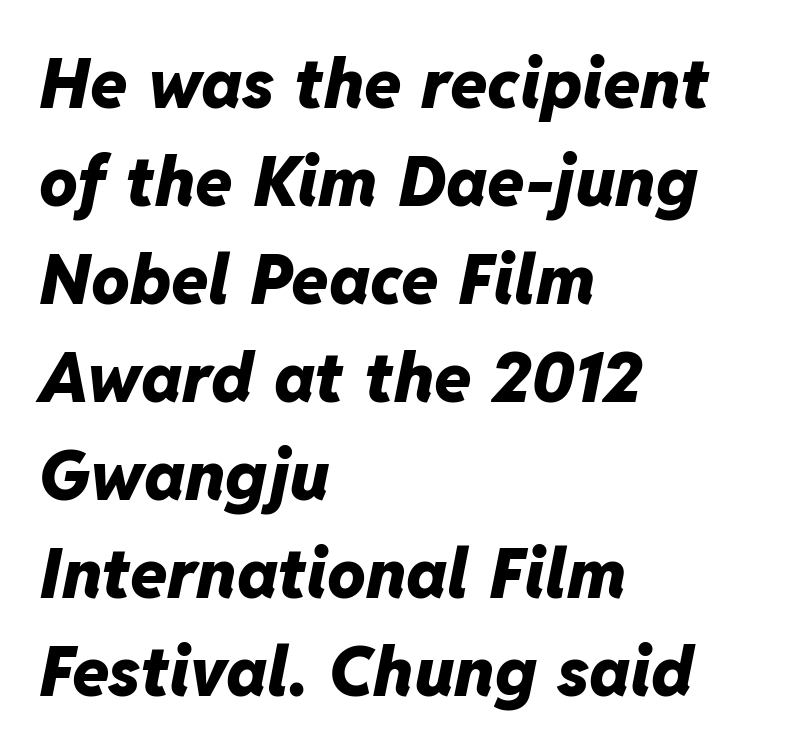
The sample has been set heavy, in full bold. Unmarked baselines from the first word to the last. A classic flush-left, rag-right setting is used for this passage. Is this a fixed-width face? No — the glyphs have proportional, varying widths.
